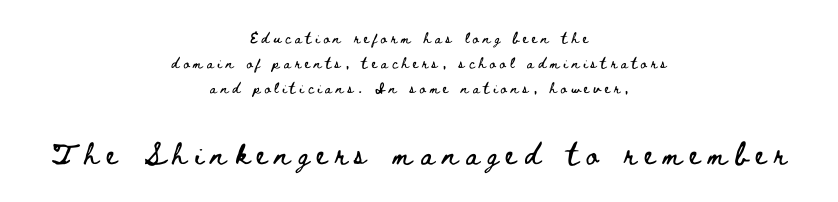
Glance below the letters and you will spot only blank space. Letter spacing: wide. Block two is the big one; block one sits smaller above it. Spacing verdict: proportional, widths tailored to each character.
